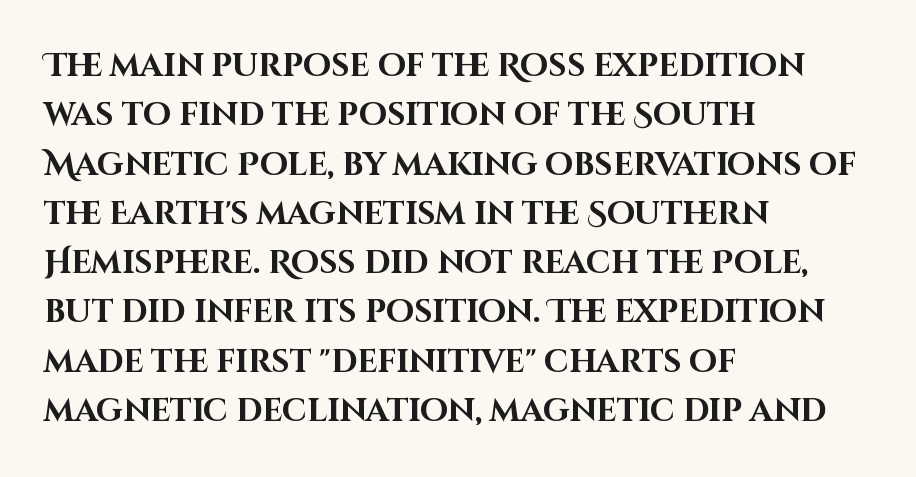
Glyph-to-glyph distance matches everyday printed text. The characters look thick and weighty, a clear bold. Visually the block forms a straight wall on the left and a jagged coastline on the right. Does the lettering tilt? It doesn't — this is upright. The designer left line spacing at the default. Words float on clear page, feet unadorned.
